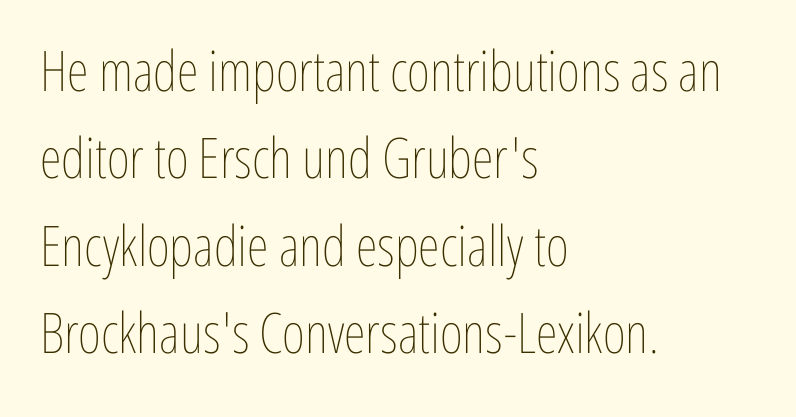
Q: Is the text bold? A: No.
Q: Is the text italic (slanted)? A: No, it is upright.
Q: Is the text underlined? A: No.
Q: How is the paragraph aligned? A: Left-aligned.
Q: Is the spacing between letters normal or unusually wide? A: Normal.
Q: Is the spacing between lines tight, normal or loose? A: Normal.
Q: Width (condensed, normal, or wide)? A: Condensed.
Q: Stroke contrast? A: Low.
Q: x-height? A: Medium.
Q: Monospaced? A: No.
